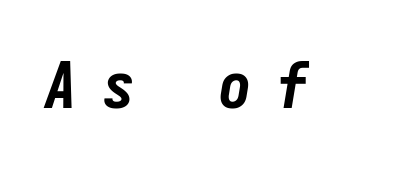
{"italic": "yes", "lean": "right", "slant_degrees": 9, "bold": "yes", "weight": "bold", "width": "condensed", "stroke_contrast": "low", "x_height": "medium", "monospaced": "yes", "underline": "no", "letter_spacing": "wide", "letter_spacing_em": 0.39, "glyph_px": 65}
